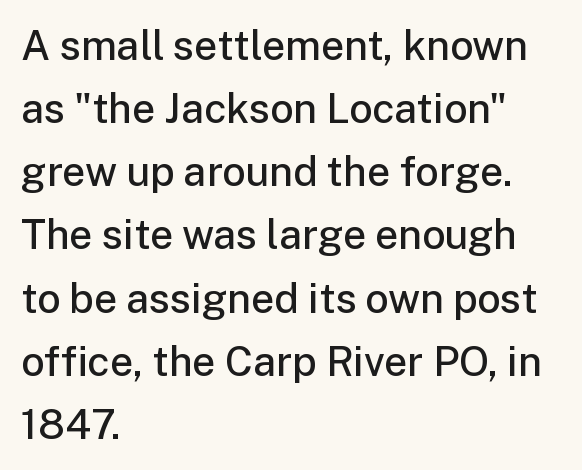
Does the lettering tilt? It doesn't — this is upright. Check under the words: just untouched page. Look at the stroke-to-counter ratio: somewhat heavy, a semibold. This sample has the flowing, uneven cadence of proportional lettering. In CSS terms this would be text-align: left. Short note: letters normally spaced.
